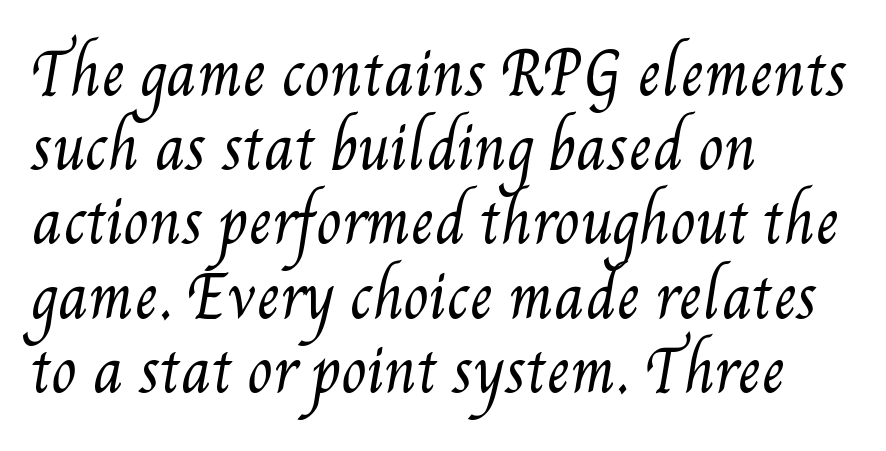
{"bold": "no", "weight": "regular", "width": "condensed", "stroke_contrast": "medium", "x_height": "small", "monospaced": "no", "underline": "no", "align": "left", "line_spacing": "normal", "line_spacing_ratio": 1.28, "letter_spacing": "normal", "letter_spacing_em": 0.0, "glyph_px": 58}
